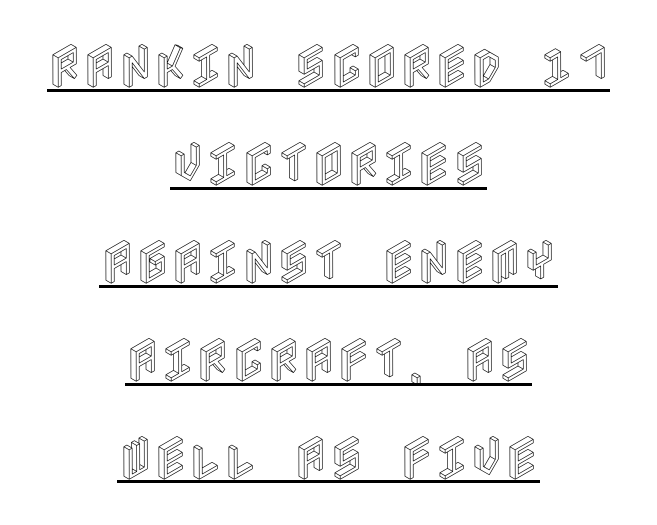
{"italic": "no", "width": "condensed", "x_height": "large", "underline": "yes", "align": "center", "line_spacing": "loose", "line_spacing_ratio": 2.04, "letter_spacing": "normal", "letter_spacing_em": 0.0, "glyph_px": 48}
